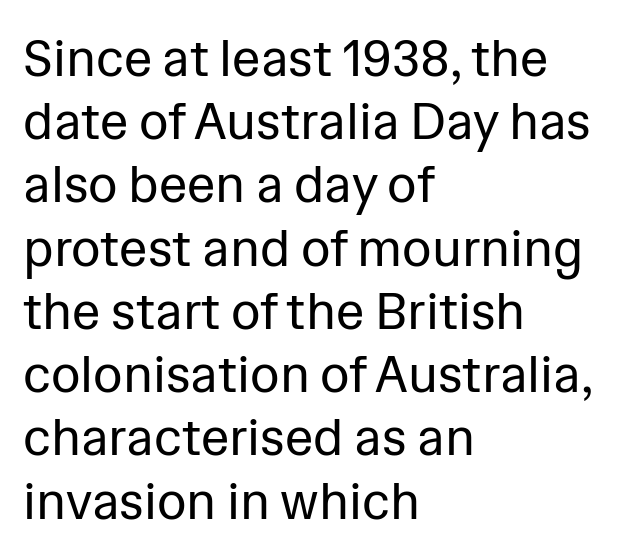
The image shows 51 px regular-weight sans-serif type, upright; set left-aligned, line spacing 1.24x, normal letter spacing, not underlined; low stroke contrast and a medium x-height.
